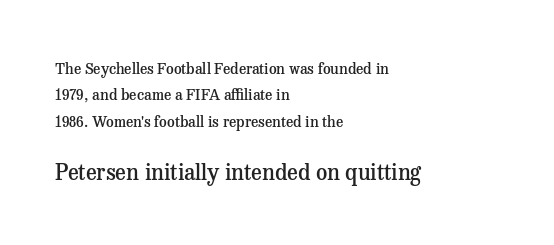
Clear beneath every line of the passage. Top chunk: small. Bottom chunk: large. No italicization has been applied; the sample stays upright. The rendering uses a semibold face; strokes are thickened but not to full bold.
